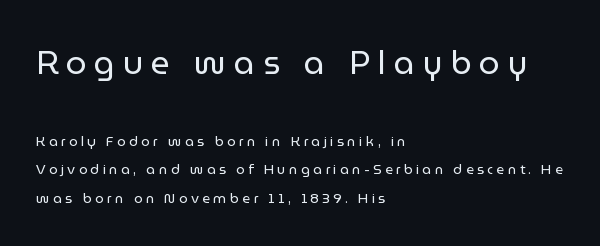
The image shows 33 px regular-weight sans-serif type, upright; set left-aligned, loose line spacing (2.02x), unusually wide letter spacing (+0.23 em), not underlined; the first (top) block is 2.36x larger; low stroke contrast and a medium x-height.
